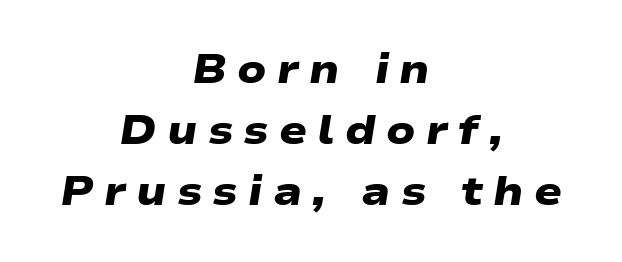
{"serif": "no", "bold": "yes", "weight": "heavy", "width": "wide", "stroke_contrast": "low", "x_height": "medium", "monospaced": "no", "underline": "no", "align": "center", "line_spacing": "normal", "line_spacing_ratio": 1.49, "letter_spacing": "wide", "letter_spacing_em": 0.25, "glyph_px": 41}
